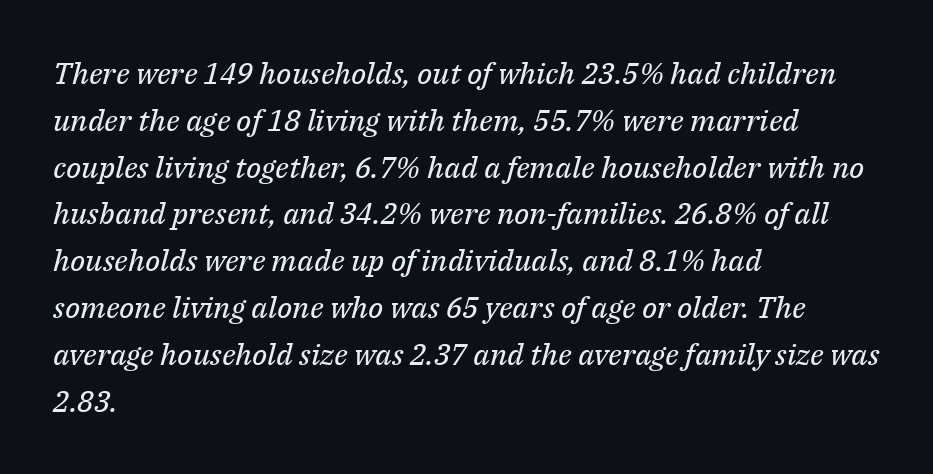
{"serif": "yes", "italic": "yes", "lean": "right", "slant_degrees": 14, "bold": "no", "weight": "regular", "width": "normal", "stroke_contrast": "medium", "x_height": "medium", "monospaced": "no", "underline": "no", "align": "left", "line_spacing": "normal", "line_spacing_ratio": 1.56, "letter_spacing": "normal", "letter_spacing_em": 0.0, "glyph_px": 30}
